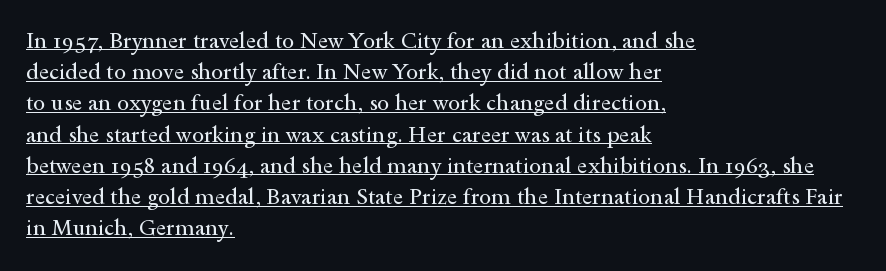
The image shows 22 px text type, upright; set left-aligned, normal line spacing (1.42x), normal letter spacing, underlined.
